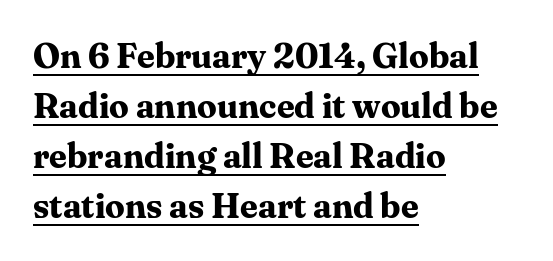
{"serif": "yes", "italic": "no", "bold": "yes", "weight": "bold", "width": "normal", "stroke_contrast": "medium", "x_height": "medium", "monospaced": "no", "underline": "yes", "align": "left", "line_spacing": "normal", "line_spacing_ratio": 1.43, "letter_spacing": "normal", "letter_spacing_em": 0.0, "glyph_px": 35}
